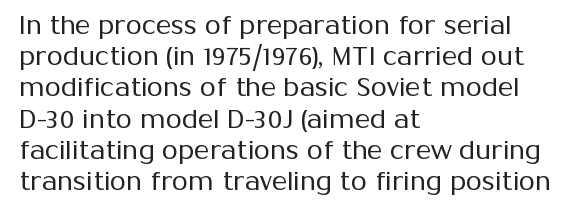
Q: Is the text bold? A: No.
Q: Is the text italic (slanted)? A: No, it is upright.
Q: Is the text underlined? A: No.
Q: How is the paragraph aligned? A: Left-aligned.
Q: Is the spacing between letters normal or unusually wide? A: Normal.
